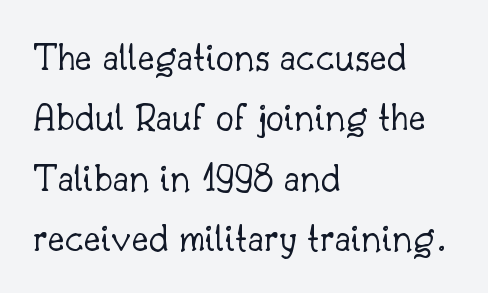
The image shows 41 px light type, upright; set left-aligned, normal line spacing (1.47x), normal letter spacing, not underlined; low stroke contrast and a small x-height.
